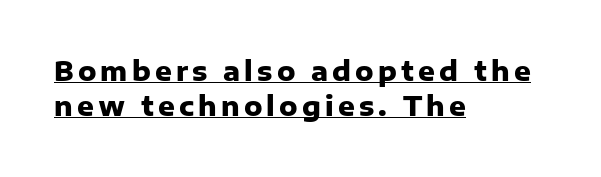
{"italic": "no", "bold": "yes", "underline": "yes", "align": "left", "line_spacing": "normal", "line_spacing_ratio": 1.35, "glyph_px": 26}
